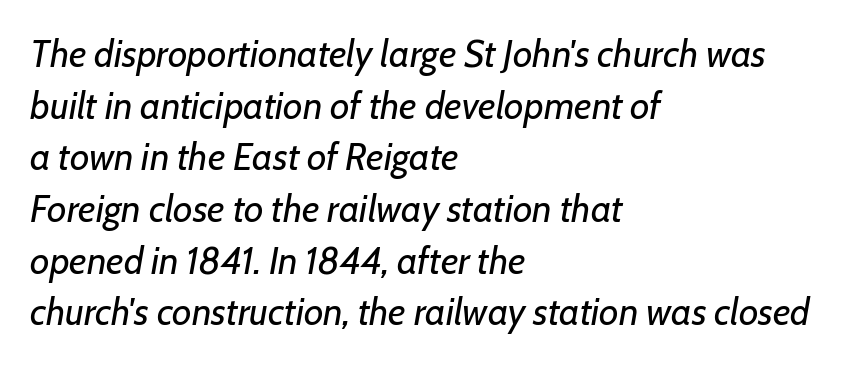
The image shows 38 px regular-weight type, italic (leaning right); set left-aligned, normal line spacing (1.36x), normal letter spacing, not underlined; low stroke contrast and a medium x-height.
